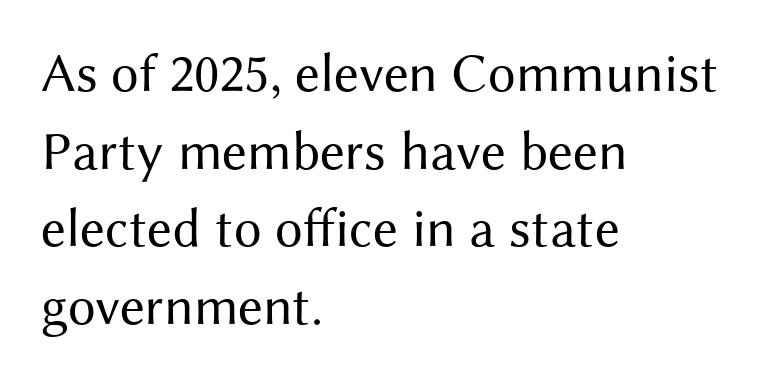
Q: Is the text bold? A: No.
Q: Is the text italic (slanted)? A: No, it is upright.
Q: Is the typeface a serif or a sans-serif typeface? A: Sans-serif.
Q: Is the text underlined? A: No.
Q: How is the paragraph aligned? A: Left-aligned.
Q: Is the spacing between letters normal or unusually wide? A: Normal.
Q: Is the spacing between lines tight, normal or loose? A: Normal.
Q: Width (condensed, normal, or wide)? A: Normal.
Q: Stroke contrast? A: Medium.
Q: x-height? A: Medium.
Q: Monospaced? A: No.
